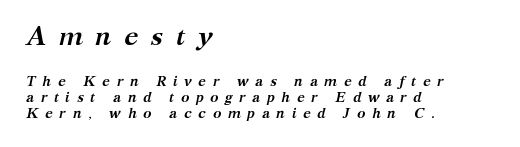
Reading down the block, your eye returns to a fixed left position each line. There's an unmistakable incline to the writing here. Students, this is bold: see how much ink each stroke carries. The letters are spread apart with noticeably loose tracking. Compared with typical paragraphs, the rows here are closer together.
